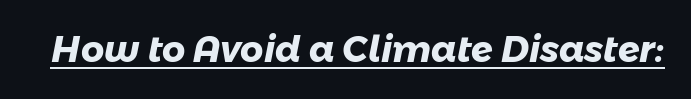
The image shows 36 px heavy sans-serif type; set normal letter spacing, underlined; low stroke contrast and a medium x-height.
